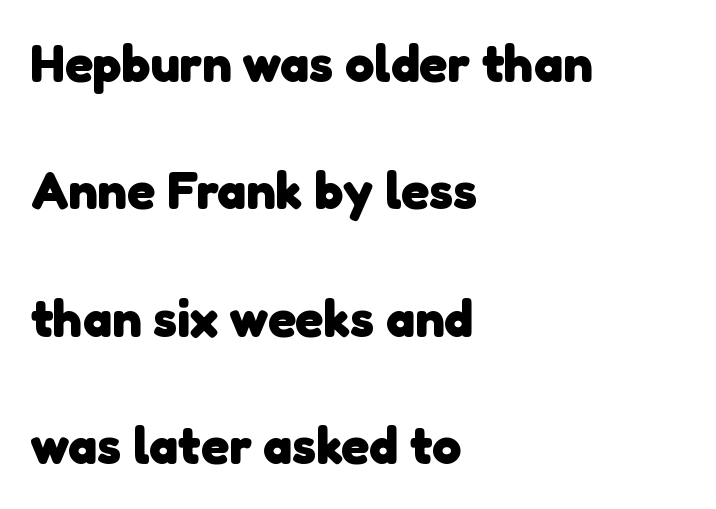
The image shows 52 px heavy sans-serif type; set left-aligned, loose line spacing (2.45x), normal letter spacing, not underlined; low stroke contrast and a medium x-height.
